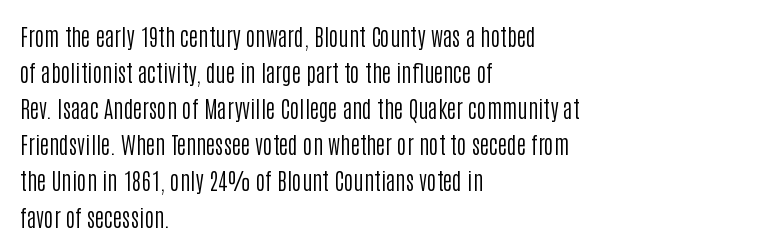
Q: Is the text bold? A: No.
Q: Is the text italic (slanted)? A: No, it is upright.
Q: Is the text underlined? A: No.
Q: How is the paragraph aligned? A: Left-aligned.
Q: Is the spacing between letters normal or unusually wide? A: Normal.
Q: Is the spacing between lines tight, normal or loose? A: Normal.
